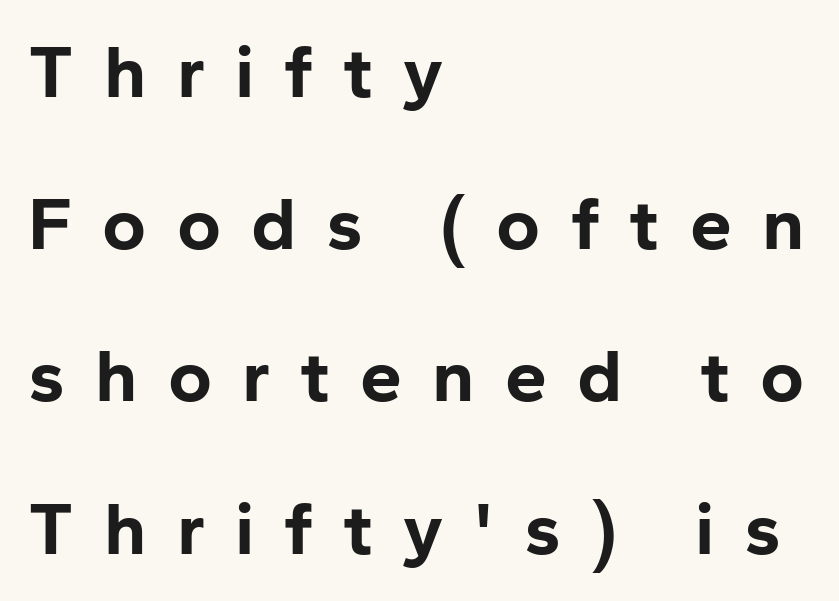
This is heavy type, rendered in bold. A classic flush-left, rag-right setting is used for this passage. Tracking value appears strongly positive — letters spread wide. Honestly, there is no underline to notice here at all. The characters display no serif detailing; their extremities are plain. If you measured baseline to baseline, you'd find a long distance.
